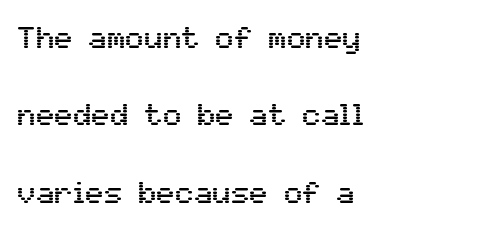
{"serif": "no", "italic": "no", "width": "normal", "stroke_contrast": "medium", "x_height": "medium", "monospaced": "no", "underline": "no", "align": "left", "line_spacing": "loose", "line_spacing_ratio": 2.5, "letter_spacing": "normal", "letter_spacing_em": 0.0, "glyph_px": 31}
